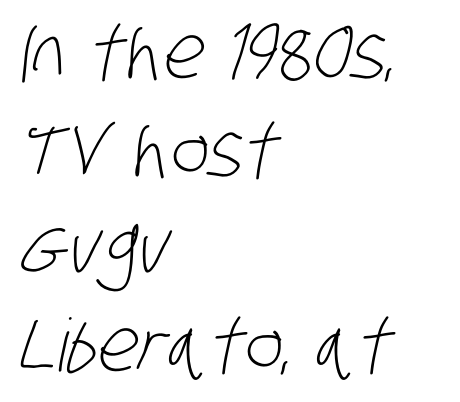
The image shows 73 px light, condensed sans-serif type; set left-aligned, normal line spacing (1.34x), normal letter spacing, not underlined; low stroke contrast and a large x-height.
